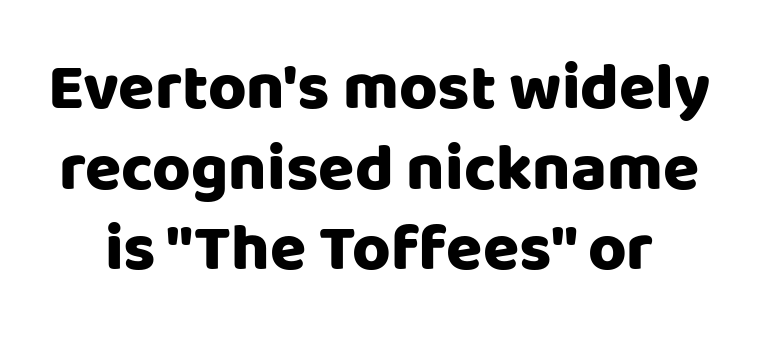
Q: Is the text bold? A: Yes.
Q: Is the text italic (slanted)? A: No, it is upright.
Q: Is the typeface a serif or a sans-serif typeface? A: Sans-serif.
Q: Is the text underlined? A: No.
Q: Is the spacing between letters normal or unusually wide? A: Normal.
Q: Width (condensed, normal, or wide)? A: Normal.
Q: Stroke contrast? A: Low.
Q: x-height? A: Large.
Q: Monospaced? A: No.
